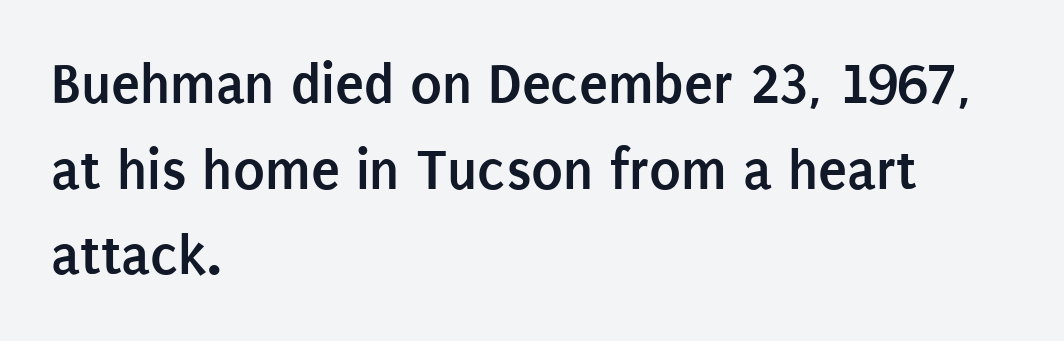
In CSS terms this would be text-align: left. What kind of face is this? One without serifs — a sans. The face used here has the dense, thick strokes of a bold. A typesetter would call this proportional, since set widths differ per character. Does the lettering tilt? It doesn't — this is upright. The lines sit at an ordinary, default distance from one another.
